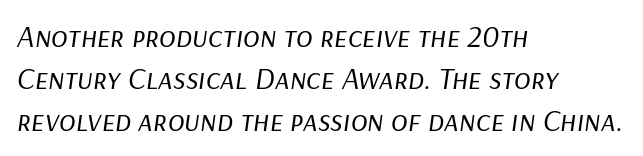
Q: Is the text bold? A: No.
Q: Is the text italic (slanted)? A: Yes, it leans right by about 9 degrees.
Q: Is the text underlined? A: No.
Q: How is the paragraph aligned? A: Left-aligned.
Q: Is the spacing between letters normal or unusually wide? A: Normal.
Q: Is the spacing between lines tight, normal or loose? A: Normal.
Q: Width (condensed, normal, or wide)? A: Normal.
Q: Stroke contrast? A: Low.
Q: x-height? A: Medium.
Q: Monospaced? A: No.
